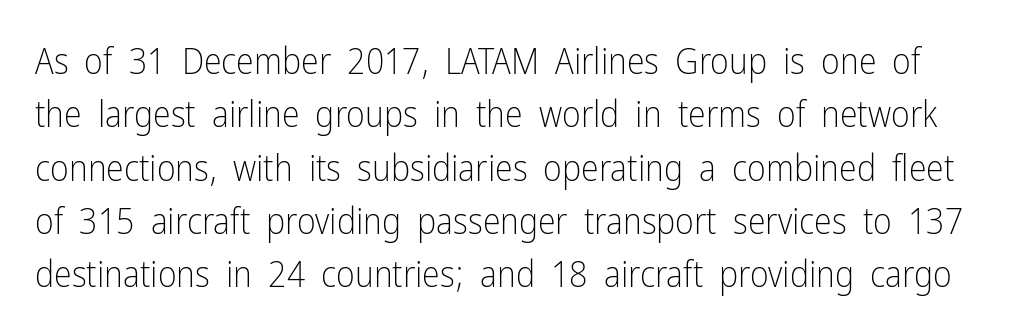
The image shows 36 px light, condensed sans-serif type, upright; set normal line spacing (1.48x), normal letter spacing, not underlined; low stroke contrast and a medium x-height.
